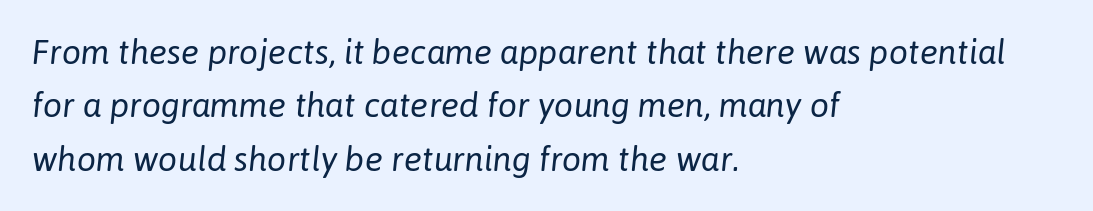
Q: Is the text bold? A: No.
Q: Is the text italic (slanted)? A: Yes, it leans right by about 6 degrees.
Q: Is the text underlined? A: No.
Q: How is the paragraph aligned? A: Left-aligned.
Q: Is the spacing between letters normal or unusually wide? A: Normal.
Q: Is the spacing between lines tight, normal or loose? A: Normal.
Q: Width (condensed, normal, or wide)? A: Normal.
Q: Stroke contrast? A: Low.
Q: x-height? A: Medium.
Q: Monospaced? A: No.
